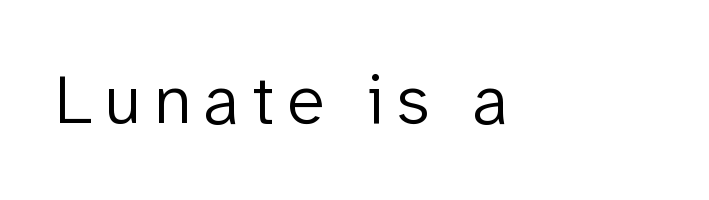
The image shows 70 px light sans-serif type, upright; set not underlined; low stroke contrast and a medium x-height.
